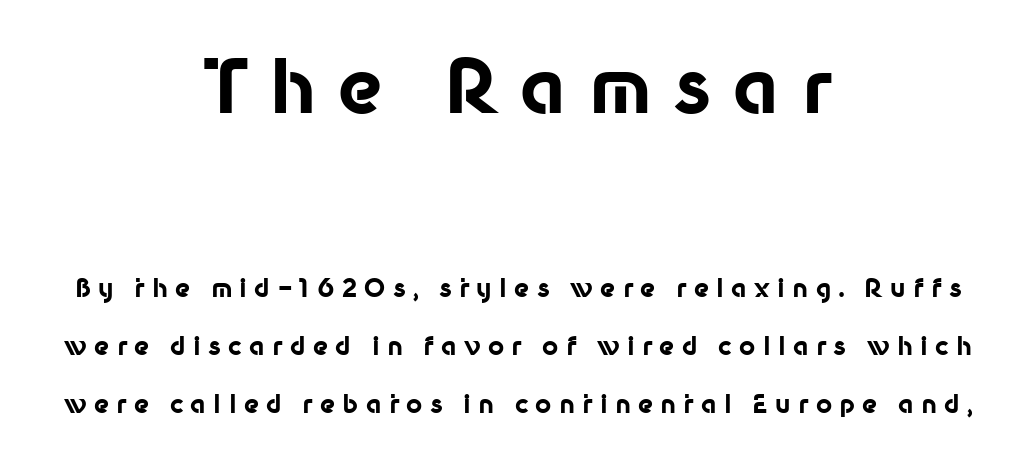
Look at the glyph heights: the upper group is clearly the bigger setting. Every row of glyphs is offset so its center matches the block's center. The passage shown is typed in a proportional face where columns would drift. This is sans-serif lettering, the kind often seen on screens and signage.
